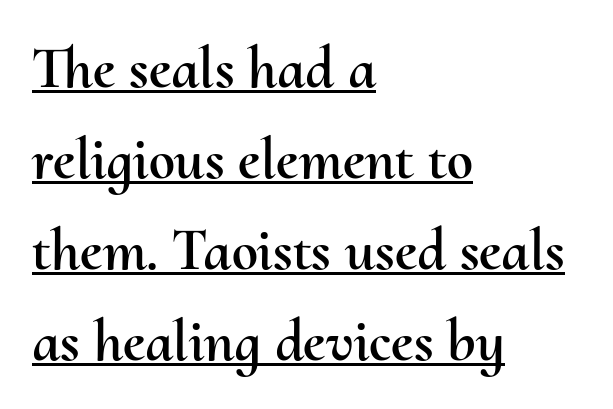
The image shows 59 px text type, upright; set left-aligned, normal line spacing (1.54x), normal letter spacing, underlined; medium stroke contrast and a small x-height.
